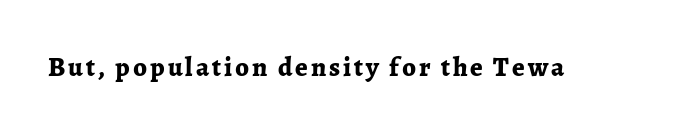
{"italic": "no", "bold": "yes", "underline": "no", "glyph_px": 27}
